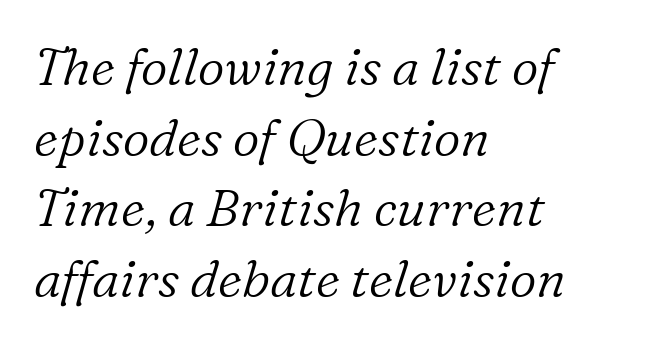
{"serif": "yes", "italic": "yes", "lean": "right", "slant_degrees": 16, "bold": "no", "weight": "light", "width": "normal", "stroke_contrast": "low", "x_height": "medium", "monospaced": "no", "underline": "no", "align": "left", "line_spacing": "normal", "line_spacing_ratio": 1.36, "letter_spacing": "normal", "letter_spacing_em": 0.0, "glyph_px": 52}
